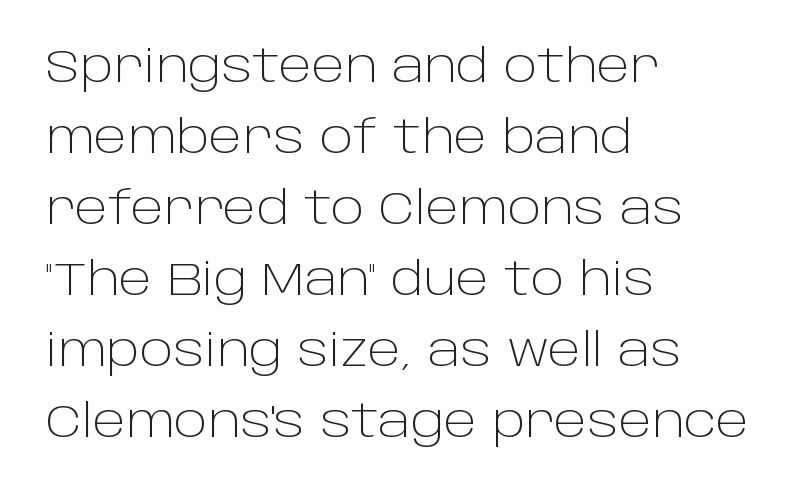
Q: Is the text bold? A: No.
Q: Is the text italic (slanted)? A: No, it is upright.
Q: Is the typeface a serif or a sans-serif typeface? A: Sans-serif.
Q: Is the text underlined? A: No.
Q: How is the paragraph aligned? A: Left-aligned.
Q: Is the spacing between letters normal or unusually wide? A: Normal.
Q: Is the spacing between lines tight, normal or loose? A: Normal.
Q: Width (condensed, normal, or wide)? A: Normal.
Q: Stroke contrast? A: Low.
Q: x-height? A: Large.
Q: Monospaced? A: No.
